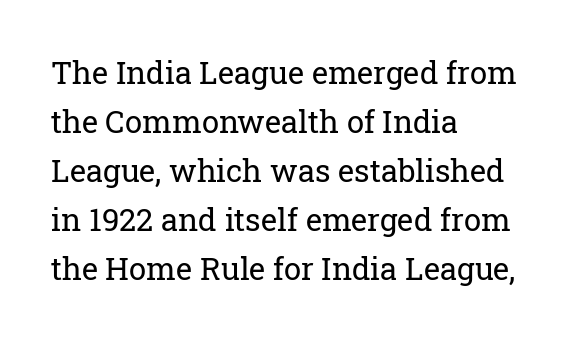
Q: Is the text bold? A: No.
Q: Is the text italic (slanted)? A: No, it is upright.
Q: Is the typeface a serif or a sans-serif typeface? A: Serif.
Q: Is the text underlined? A: No.
Q: How is the paragraph aligned? A: Left-aligned.
Q: Is the spacing between letters normal or unusually wide? A: Normal.
Q: Is the spacing between lines tight, normal or loose? A: Normal.
Q: Width (condensed, normal, or wide)? A: Normal.
Q: Stroke contrast? A: Low.
Q: x-height? A: Medium.
Q: Monospaced? A: No.
